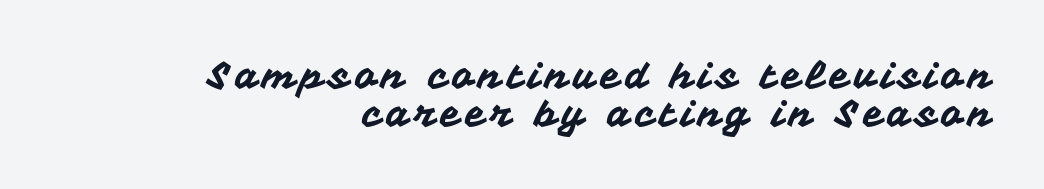
The image shows 37 px sans-serif type; set right-aligned, tight line spacing (1.02x), not underlined; medium stroke contrast and a medium x-height.
